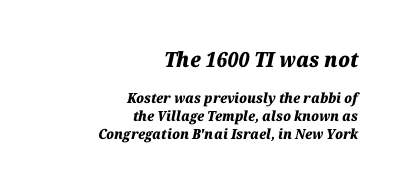
Characters are canted at an angle relative to the baseline's perpendicular. Horizontally, the lines are justified to the trailing edge only. Size hierarchy here favors the leading block over the trailing one. The letters sit at their default tracking, neither squeezed nor spread. Descenders are the only things crossing below the line.
